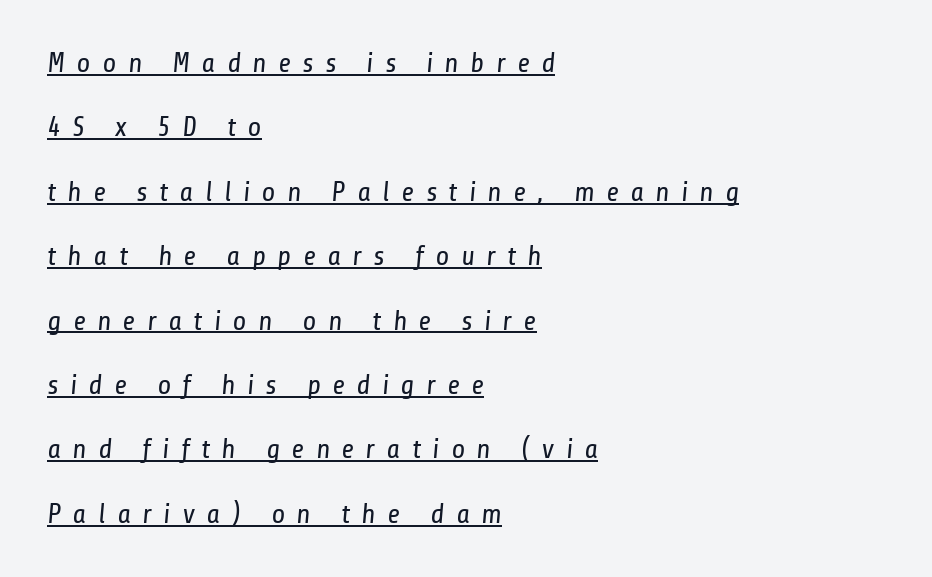
{"serif": "no", "bold": "no", "weight": "regular", "width": "condensed", "stroke_contrast": "low", "x_height": "medium", "monospaced": "no", "underline": "yes", "align": "left", "line_spacing": "loose", "line_spacing_ratio": 2.3, "letter_spacing": "wide", "letter_spacing_em": 0.41, "glyph_px": 28}
